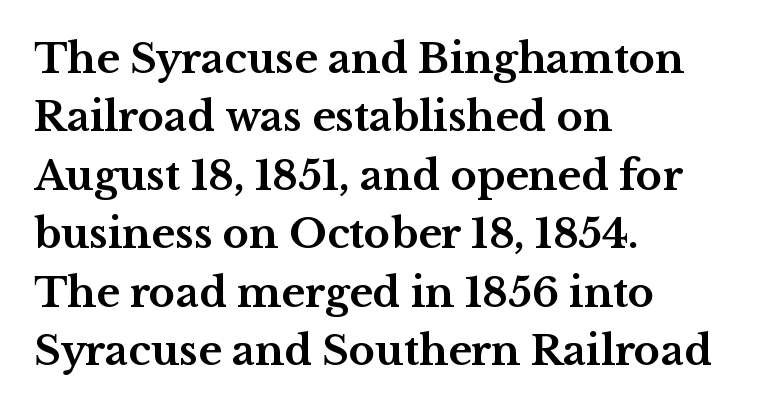
Q: Is the text bold? A: Yes.
Q: Is the text italic (slanted)? A: No, it is upright.
Q: Is the typeface a serif or a sans-serif typeface? A: Serif.
Q: Is the text underlined? A: No.
Q: How is the paragraph aligned? A: Left-aligned.
Q: Is the spacing between letters normal or unusually wide? A: Normal.
Q: Is the spacing between lines tight, normal or loose? A: Normal.
Q: Width (condensed, normal, or wide)? A: Wide.
Q: Stroke contrast? A: Medium.
Q: x-height? A: Medium.
Q: Monospaced? A: No.
